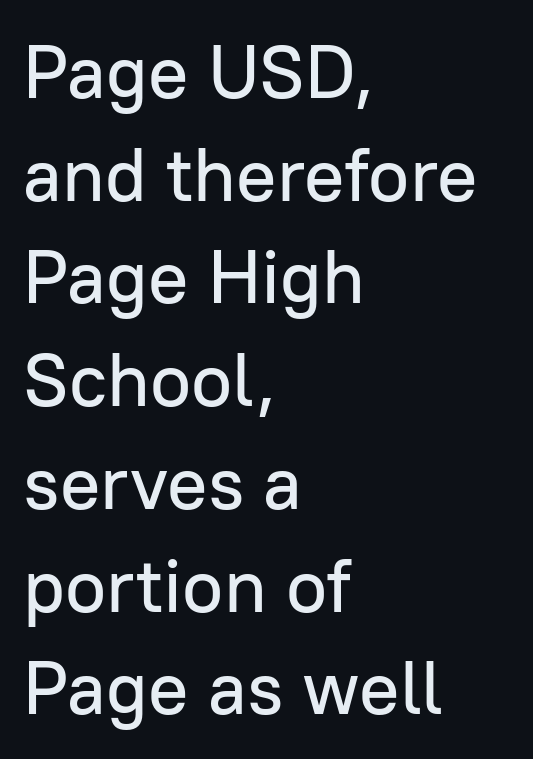
Q: Is the text italic (slanted)? A: No, it is upright.
Q: Is the typeface a serif or a sans-serif typeface? A: Sans-serif.
Q: Is the text underlined? A: No.
Q: How is the paragraph aligned? A: Left-aligned.
Q: Is the spacing between letters normal or unusually wide? A: Normal.
Q: Is the spacing between lines tight, normal or loose? A: Normal.
Q: Width (condensed, normal, or wide)? A: Normal.
Q: Stroke contrast? A: Low.
Q: x-height? A: Medium.
Q: Monospaced? A: No.
